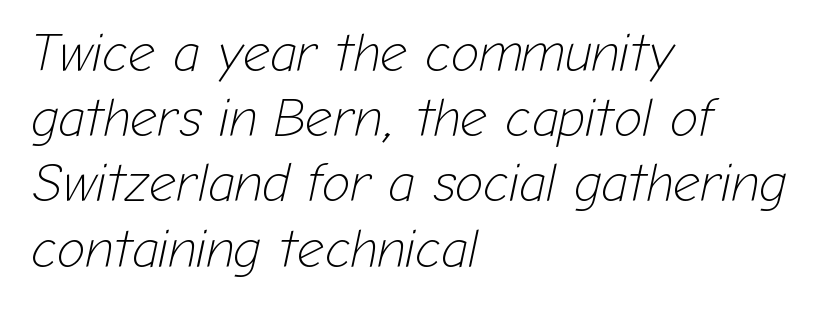
Does the lettering tilt? It does — this is italic. A student would call this left alignment; a typographer would say flush left, rag right. Weight: regular or lighter. Underline: absent. Spacing verdict: proportional, widths tailored to each character. Is the letter spacing exaggerated? No — it looks like the ordinary default.
